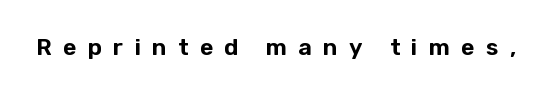
{"italic": "no", "underline": "no", "letter_spacing": "wide", "letter_spacing_em": 0.49, "glyph_px": 23}
